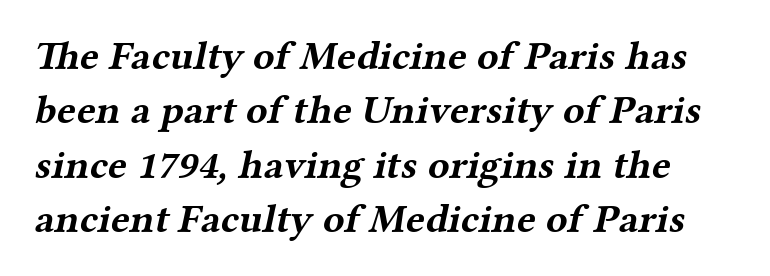
The image shows 40 px bold, wide serif type; set normal line spacing (1.36x), normal letter spacing, not underlined; medium stroke contrast and a medium x-height.
